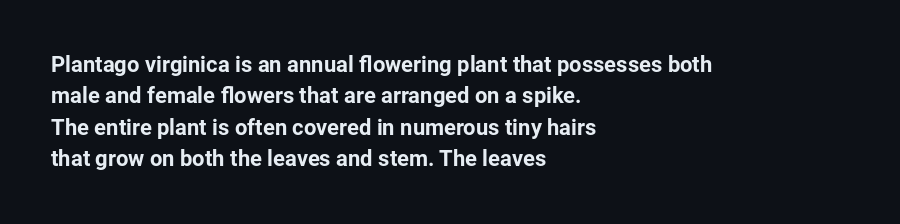
{"italic": "no", "bold": "yes", "underline": "no", "align": "left", "line_spacing": "normal", "line_spacing_ratio": 1.43, "letter_spacing": "normal", "letter_spacing_em": 0.0, "glyph_px": 22}
